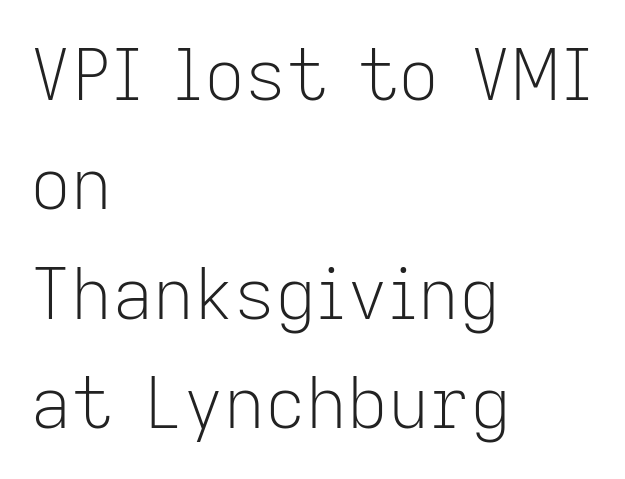
{"serif": "no", "italic": "no", "bold": "no", "weight": "light", "width": "normal", "stroke_contrast": "low", "x_height": "medium", "monospaced": "no", "underline": "no", "align": "left", "line_spacing": "normal", "line_spacing_ratio": 1.54, "letter_spacing": "normal", "letter_spacing_em": 0.0, "glyph_px": 71}
